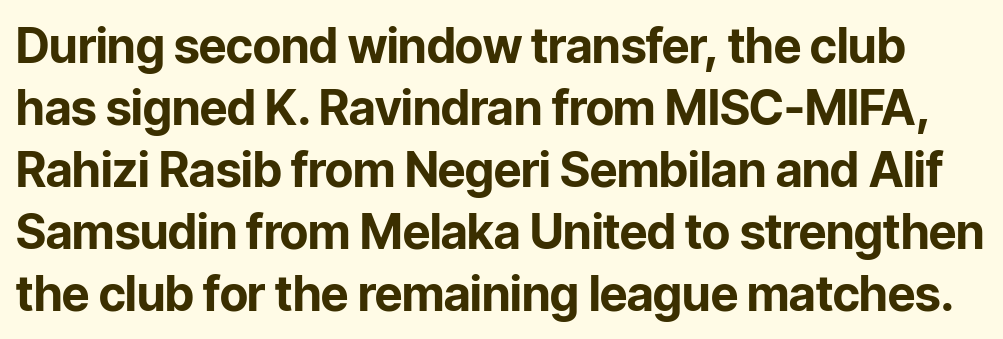
The image shows 48 px bold sans-serif type, upright; set normal line spacing (1.29x), normal letter spacing, not underlined; low stroke contrast and a medium x-height.
